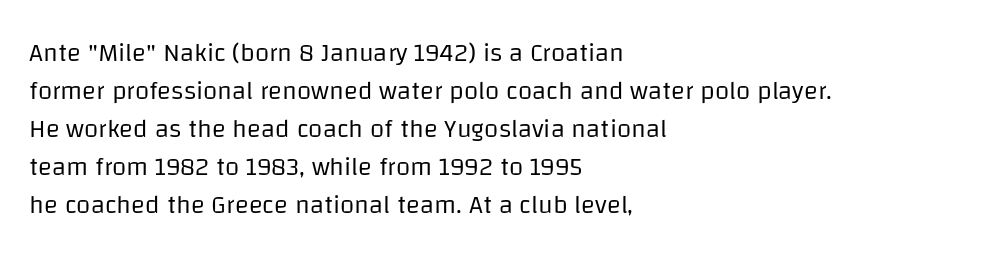
{"italic": "no", "bold": "no", "underline": "no", "align": "left", "line_spacing": "normal", "line_spacing_ratio": 1.46, "letter_spacing": "normal", "letter_spacing_em": 0.0, "glyph_px": 26}
